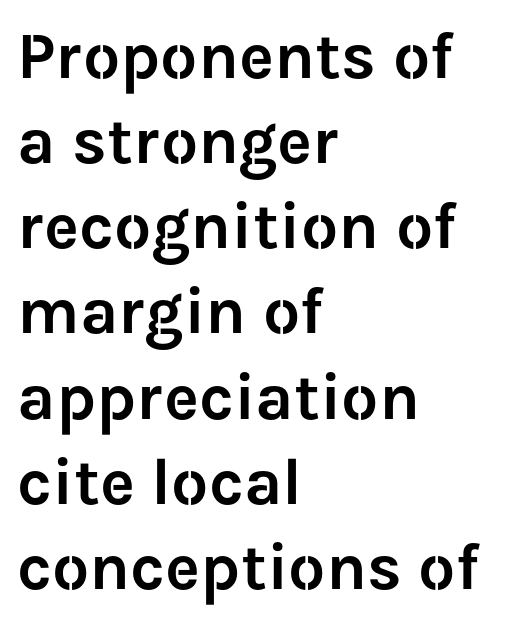
{"serif": "no", "italic": "no", "width": "normal", "stroke_contrast": "low", "x_height": "medium", "monospaced": "no", "underline": "no", "align": "left", "line_spacing": "normal", "line_spacing_ratio": 1.29, "letter_spacing": "normal", "letter_spacing_em": 0.0, "glyph_px": 66}
